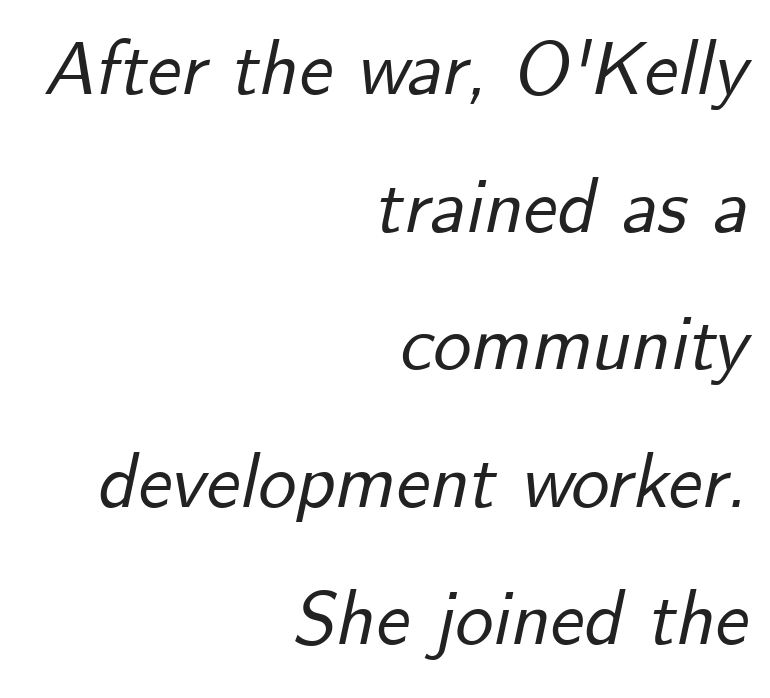
Q: Is the text italic (slanted)? A: Yes, it leans right by about 12 degrees.
Q: Is the text underlined? A: No.
Q: How is the paragraph aligned? A: Right-aligned.
Q: Is the spacing between letters normal or unusually wide? A: Normal.
Q: Width (condensed, normal, or wide)? A: Normal.
Q: Stroke contrast? A: Low.
Q: x-height? A: Small.
Q: Monospaced? A: No.
